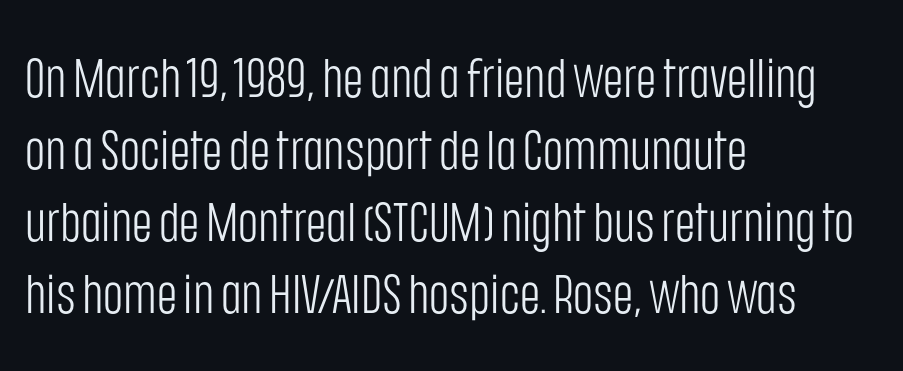
The letters sit at their default tracking, neither squeezed nor spread. Weight: regular or lighter. The passage shown is typed in a proportional face where columns would drift. A classic flush-left, rag-right setting is used for this passage. Underlining? Definitely not there.
